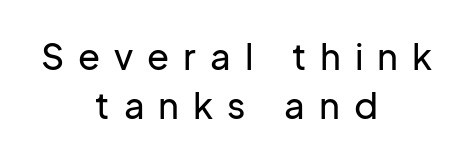
Each line is balanced around a shared central axis. The line texture is sparse and dotted thanks to wide tracking. The words here are not underlined. A sans-serif font was chosen for this passage. This sample has the flowing, uneven cadence of proportional lettering. Is there much room between lines? A standard amount, neither cramped nor airy.
